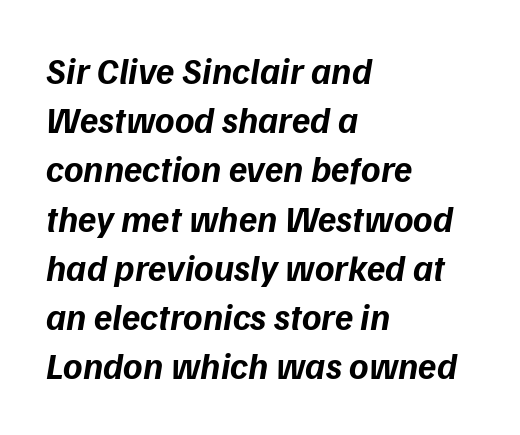
The image shows 37 px bold sans-serif type; set left-aligned, normal line spacing (1.33x), normal letter spacing, not underlined; low stroke contrast and a medium x-height.
